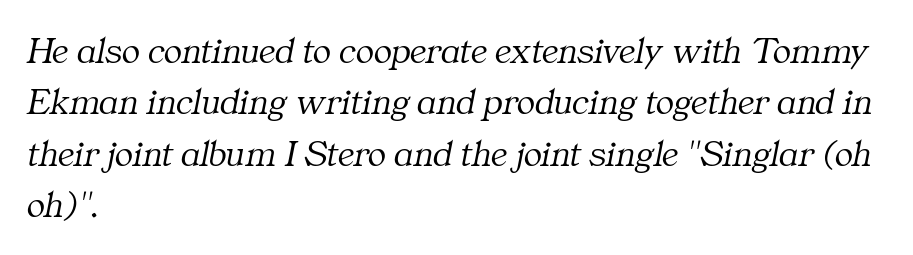
The passage is arranged the way most books set body copy — flush left. The glyphs in this specimen are seriffed. Is the type heavy? It reads as light-to-regular instead. Observe the lean: these are italic letterforms.
